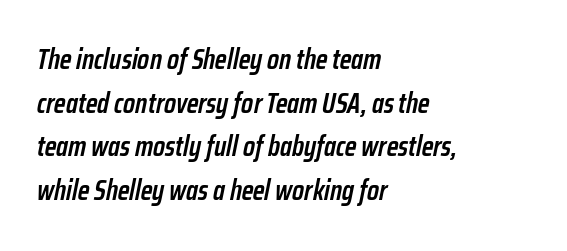
{"italic": "yes", "lean": "right", "slant_degrees": 12, "bold": "semi", "weight": "semibold", "width": "condensed", "stroke_contrast": "low", "x_height": "medium", "monospaced": "no", "underline": "no", "align": "left", "line_spacing": "normal", "line_spacing_ratio": 1.56, "letter_spacing": "normal", "letter_spacing_em": 0.0, "glyph_px": 28}
